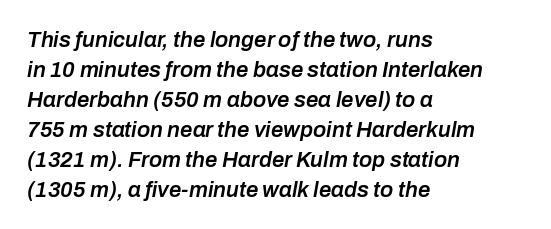
The image shows 22 px text type, italic (leaning right); set left-aligned, normal line spacing (1.36x), normal letter spacing, not underlined.
